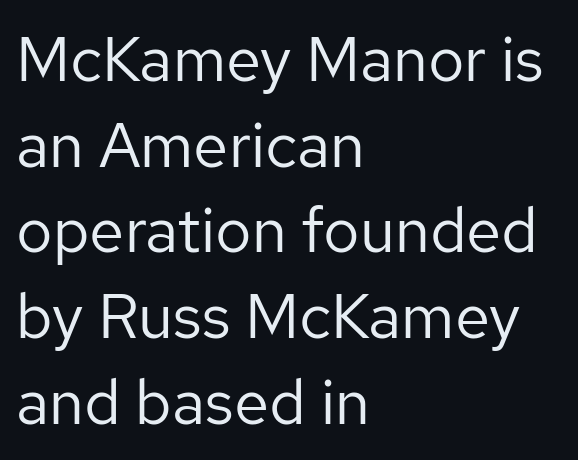
The image shows 63 px regular-weight sans-serif type, upright; set left-aligned, normal line spacing (1.36x), normal letter spacing, not underlined; low stroke contrast and a medium x-height.
